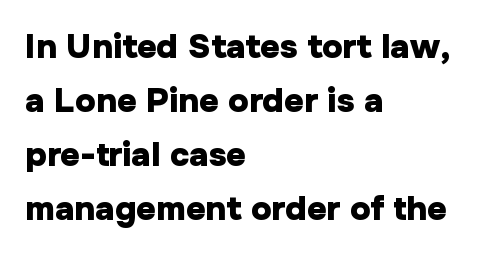
Each word holds together tightly as a unit, with standard inter-letter gaps. Left-aligned paragraph, ragged on the right. Students, this is bold: see how much ink each stroke carries. Descenders are the only things crossing below the line. Look at the bottom of the vertical strokes: they stop flat, with no serifs. The rows are spaced the way most documents space them.
